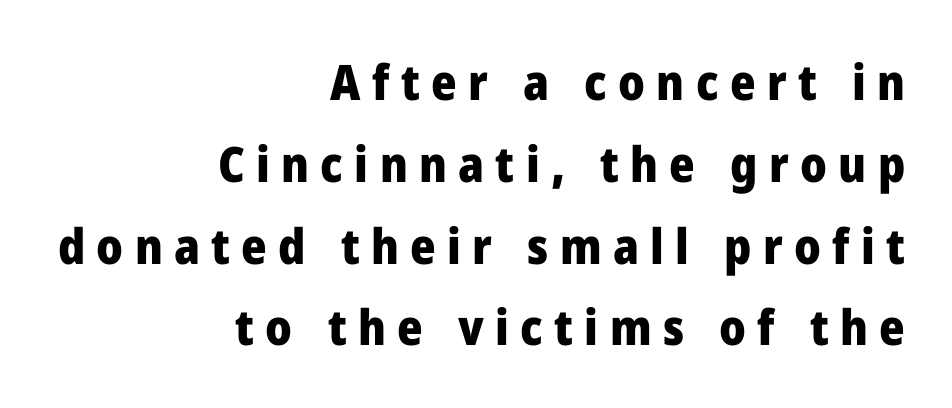
Leading: standard. These lines are rendered in a variable-pitch font. In terms of letterspacing, this is a distinctly airy, spread setting. Ascenders rise straight up at ninety degrees. The setting favours the right margin, as signatures and pull-quotes sometimes do. Descender tails drop into unmarked territory.
